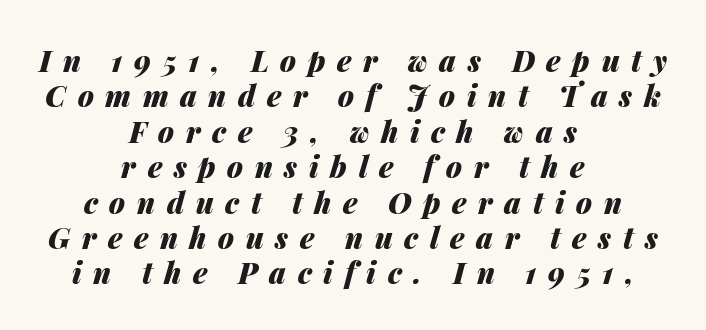
The image shows 29 px heavy type, italic (leaning right); set centered, line spacing 1.22x, unusually wide letter spacing (+0.4 em), not underlined; medium stroke contrast and a medium x-height.
